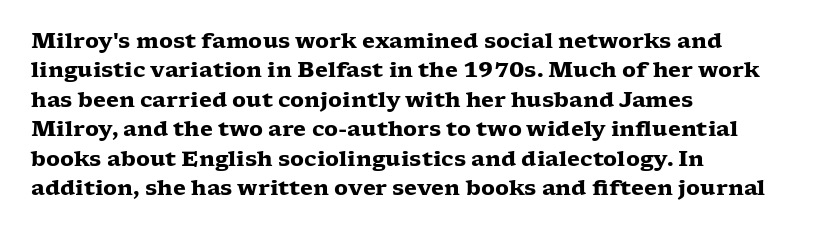
{"italic": "no", "bold": "yes", "underline": "no", "align": "left", "line_spacing": "normal", "line_spacing_ratio": 1.4, "letter_spacing": "normal", "letter_spacing_em": 0.0, "glyph_px": 21}
